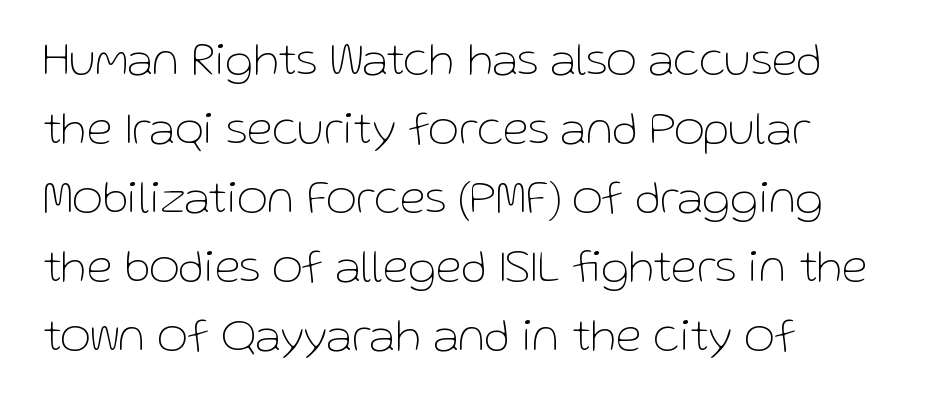
{"serif": "no", "italic": "no", "bold": "no", "weight": "thin", "width": "normal", "stroke_contrast": "low", "x_height": "medium", "monospaced": "no", "underline": "no", "align": "left", "line_spacing": "normal", "line_spacing_ratio": 1.47, "letter_spacing": "normal", "letter_spacing_em": 0.0, "glyph_px": 47}
